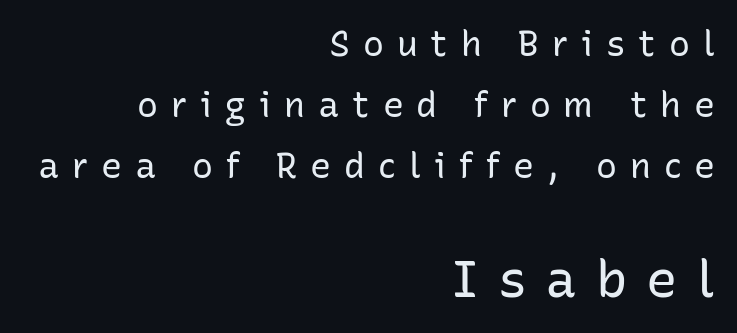
The image shows 52 px regular-weight sans-serif type, upright; set right-aligned, line spacing 1.75x, unusually wide letter spacing (+0.37 em), not underlined; the second (bottom) block is 1.49x larger; low stroke contrast and a medium x-height.
